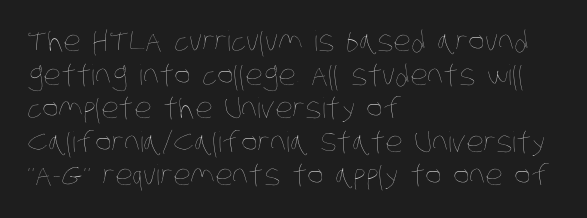
The image shows 28 px thin, condensed type; set left-aligned, line spacing 1.2x, normal letter spacing, not underlined; low stroke contrast and a large x-height.
